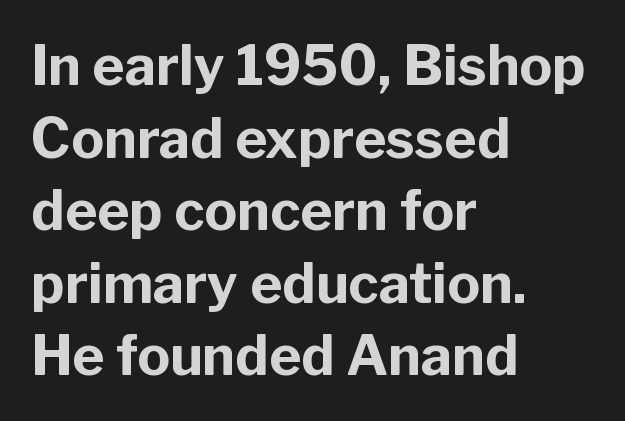
The image shows 55 px bold sans-serif type, upright; set left-aligned, normal line spacing (1.32x), normal letter spacing, not underlined; low stroke contrast and a medium x-height.
